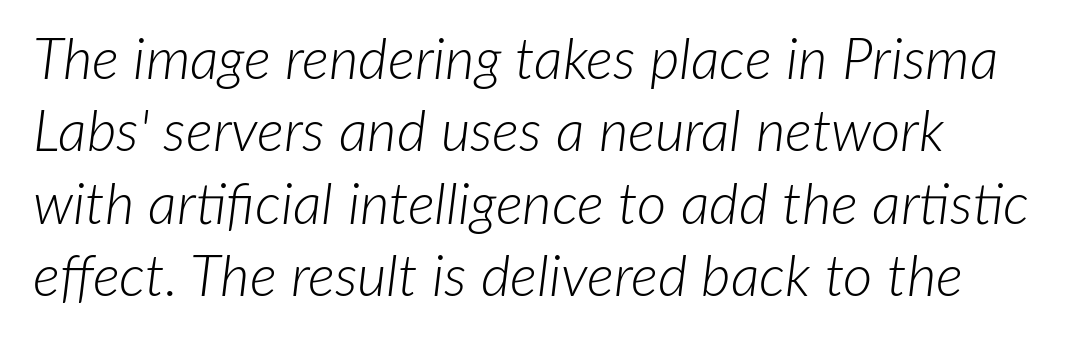
The image shows 57 px light type, italic (leaning right); set normal line spacing (1.27x), normal letter spacing, not underlined; low stroke contrast and a medium x-height.
